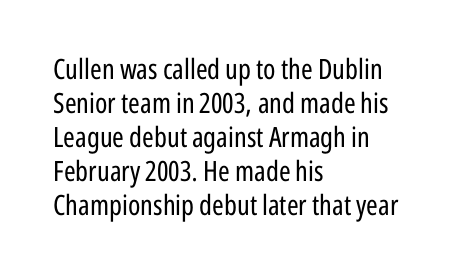
Observe the ordinary spacing: letters are neighbours, not strangers. Proportional: the letters do not fall into vertical columns. A bare baseline throughout the passage. The passage is arranged the way most books set body copy — flush left. Look at the bottom of the vertical strokes: they stop flat, with no serifs.
